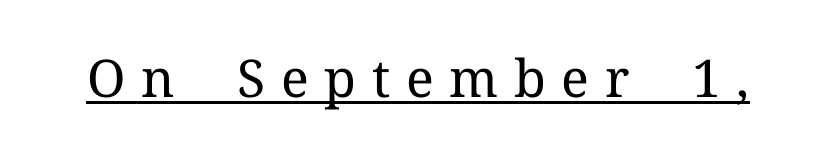
{"serif": "yes", "italic": "no", "bold": "no", "weight": "regular", "width": "normal", "stroke_contrast": "medium", "x_height": "medium", "monospaced": "no", "underline": "yes", "letter_spacing": "wide", "letter_spacing_em": 0.3, "glyph_px": 52}
